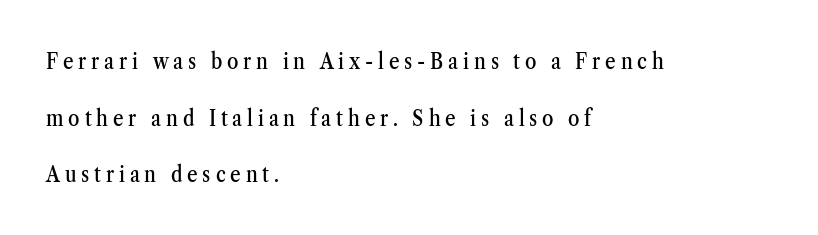
The image shows 23 px text type, upright; set left-aligned, loose line spacing (2.46x), unusually wide letter spacing (+0.21 em), not underlined.
